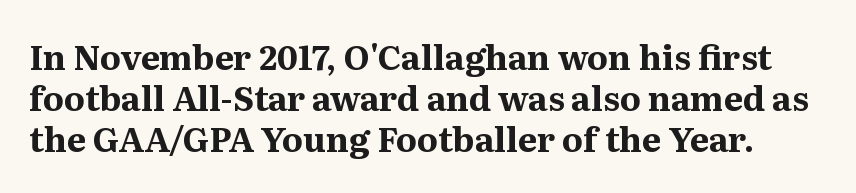
Q: Is the text bold? A: Yes.
Q: Is the text italic (slanted)? A: No, it is upright.
Q: Is the typeface a serif or a sans-serif typeface? A: Serif.
Q: Is the text underlined? A: No.
Q: Is the spacing between letters normal or unusually wide? A: Normal.
Q: Width (condensed, normal, or wide)? A: Normal.
Q: Stroke contrast? A: Medium.
Q: x-height? A: Medium.
Q: Monospaced? A: No.
